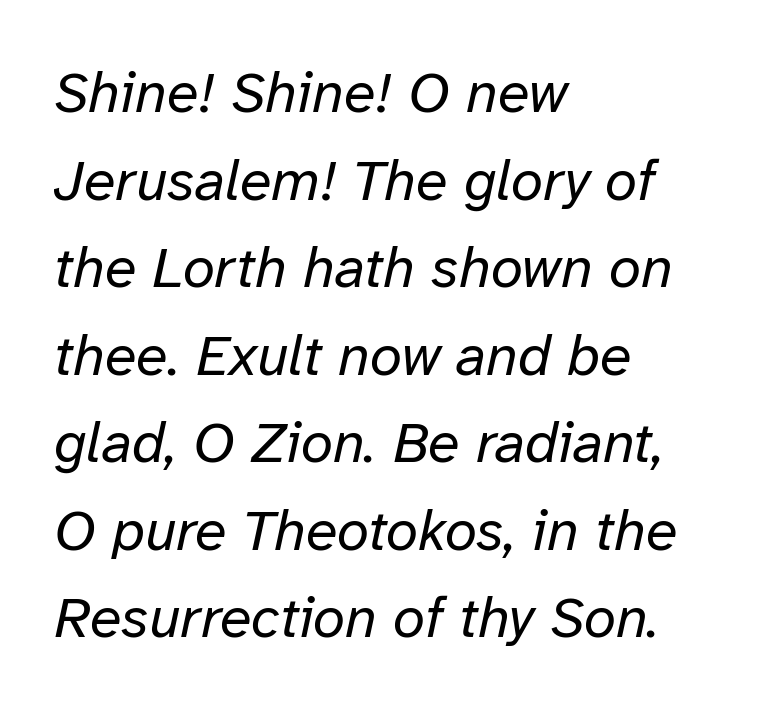
Q: Is the text bold? A: No.
Q: Is the text italic (slanted)? A: Yes, it leans right by about 12 degrees.
Q: Is the text underlined? A: No.
Q: How is the paragraph aligned? A: Left-aligned.
Q: Is the spacing between letters normal or unusually wide? A: Normal.
Q: Is the spacing between lines tight, normal or loose? A: Normal.
Q: Width (condensed, normal, or wide)? A: Normal.
Q: Stroke contrast? A: Low.
Q: x-height? A: Medium.
Q: Monospaced? A: No.
